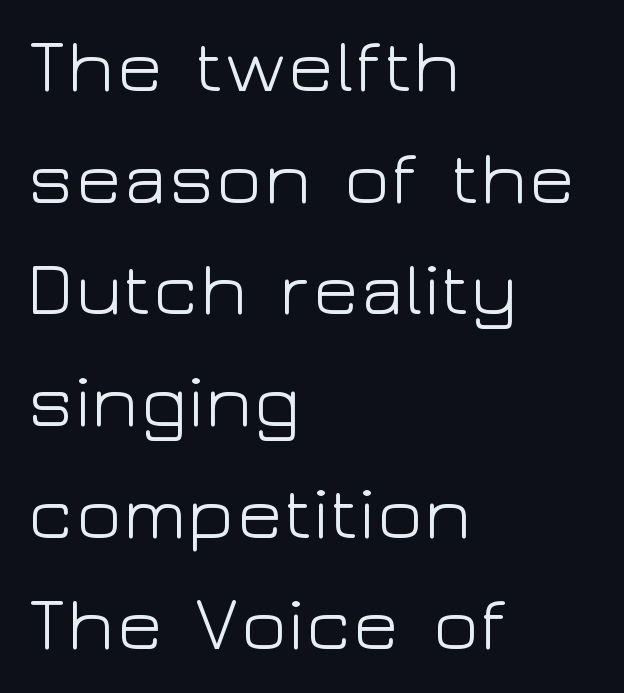
Underlining? Definitely not there. The rendering keeps characters at their native spacing. Horizontally, the lines are justified to the leading edge only. This block has exactly the height ordinary leading produces.
